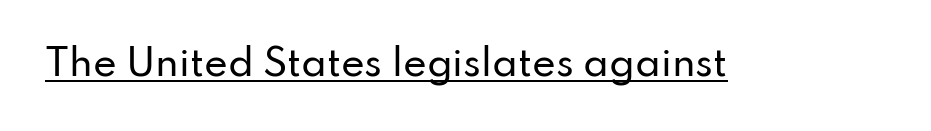
Each letter's strokes conclude bluntly, with no projecting serifs. Glyph-to-glyph distance matches everyday printed text. The font's upright variant was chosen for this text. Here the designer chose a conventional face with non-uniform glyph widths. Caption: lettering with a line underneath.
